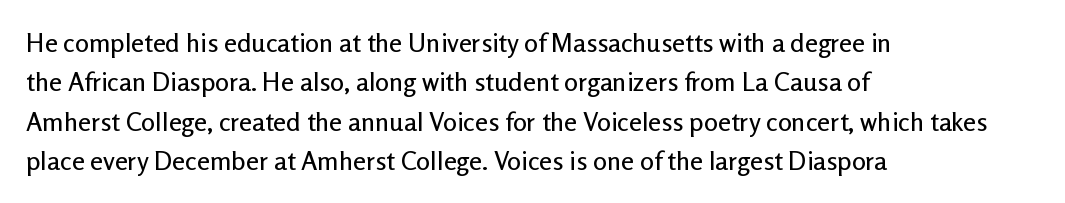
The image shows 26 px text type, upright; set left-aligned, normal line spacing (1.51x), normal letter spacing, not underlined.
